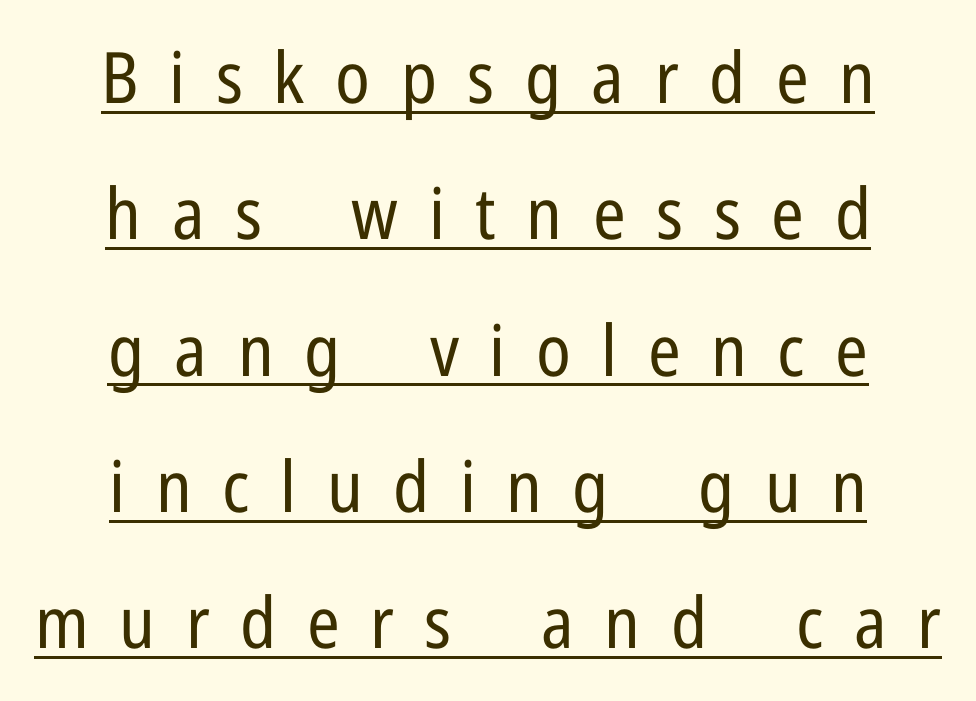
The image shows 71 px regular-weight, condensed sans-serif type, upright; set centered, loose line spacing (1.92x), unusually wide letter spacing (+0.43 em), underlined; low stroke contrast and a medium x-height.
